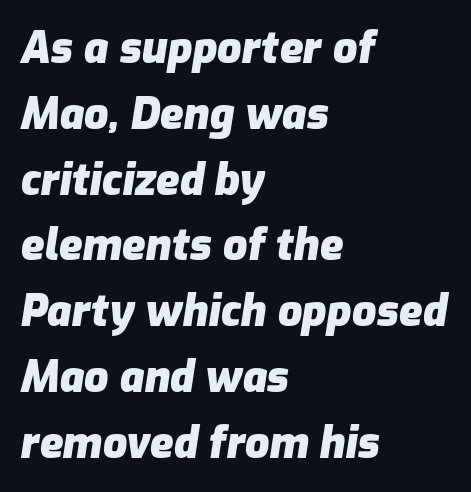
These lines keep a tight, regular rhythm from letter to letter. The paragraph shown leans on its left margin. Here the designer chose a conventional face with non-uniform glyph widths. Each row of text sits above clean, open space. Line spacing here is normal. Weight: bold.
